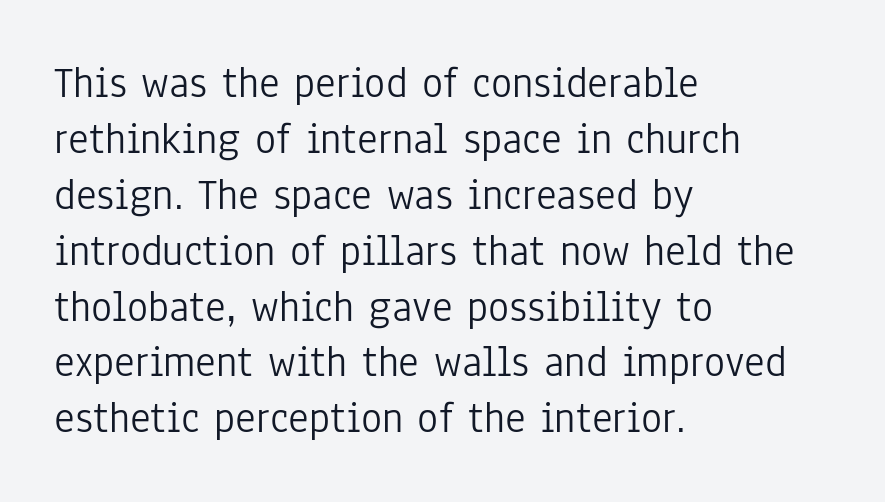
{"serif": "no", "italic": "no", "bold": "no", "weight": "light", "width": "condensed", "stroke_contrast": "low", "x_height": "medium", "monospaced": "no", "underline": "no", "align": "left", "line_spacing": "normal", "line_spacing_ratio": 1.27, "letter_spacing": "normal", "letter_spacing_em": 0.0, "glyph_px": 44}
